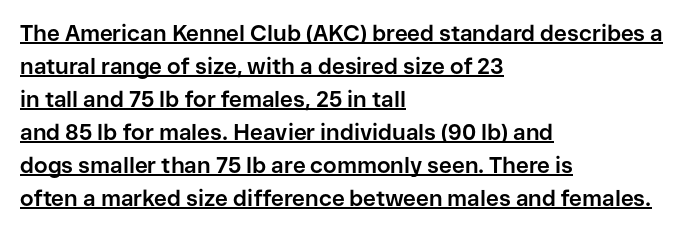
Emphasis is given by a line drawn under the lettering. The rendering uses a bold face; every stroke is thick and dark. Is the letter spacing exaggerated? No — it looks like the ordinary default. The space between consecutive lines is moderate. Italic? Not at all — the glyphs are vertical.
